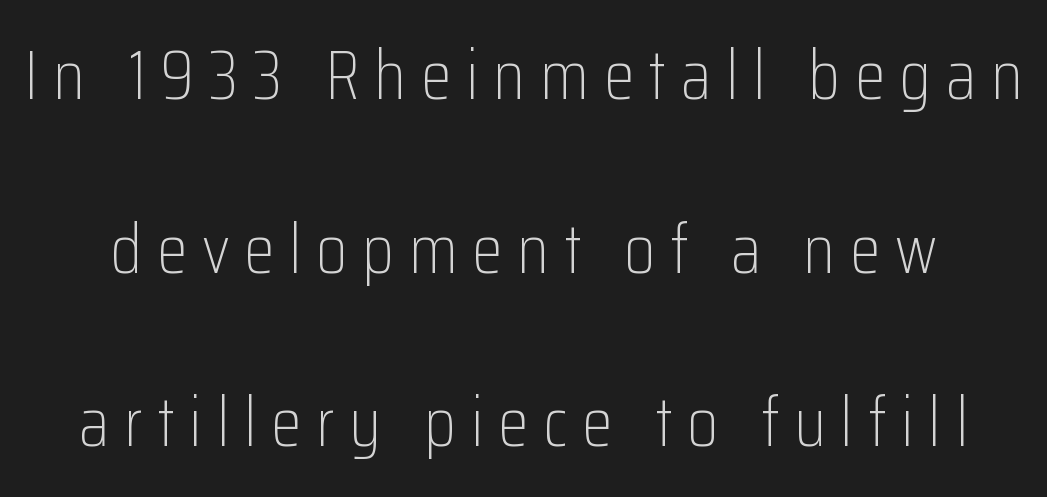
{"serif": "no", "italic": "no", "bold": "no", "weight": "light", "width": "condensed", "stroke_contrast": "low", "x_height": "medium", "monospaced": "no", "underline": "no", "line_spacing": "loose", "line_spacing_ratio": 2.48, "letter_spacing": "wide", "letter_spacing_em": 0.21, "glyph_px": 70}
